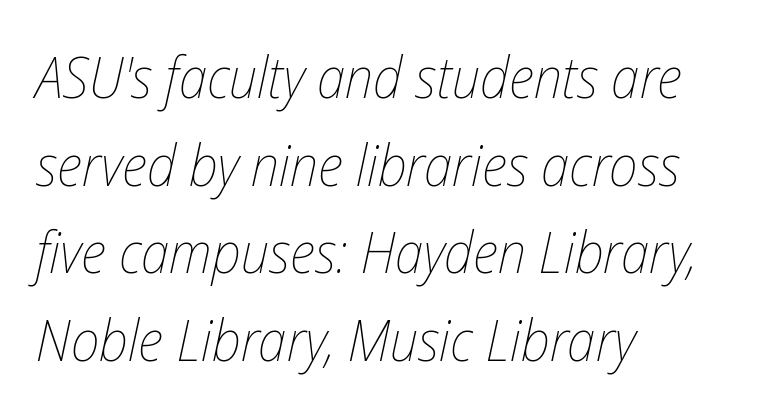
{"italic": "yes", "lean": "right", "slant_degrees": 12, "bold": "no", "weight": "thin", "width": "condensed", "stroke_contrast": "low", "x_height": "medium", "monospaced": "no", "underline": "no", "align": "left", "line_spacing": "normal", "line_spacing_ratio": 1.51, "letter_spacing": "normal", "letter_spacing_em": 0.0, "glyph_px": 58}
